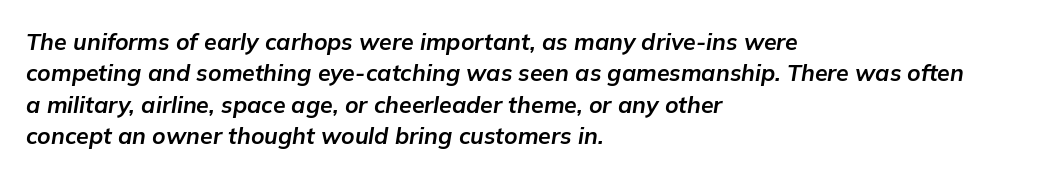
The image shows 23 px bold type, italic (leaning right); set left-aligned, normal line spacing (1.36x), normal letter spacing, not underlined.
